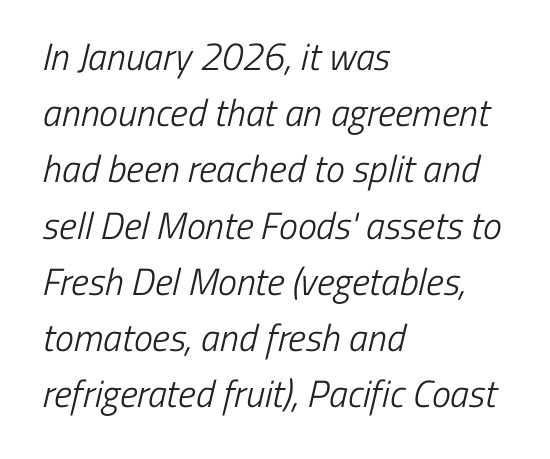
The image shows 38 px light, condensed sans-serif type; set left-aligned, normal line spacing (1.48x), normal letter spacing, not underlined; low stroke contrast and a medium x-height.
